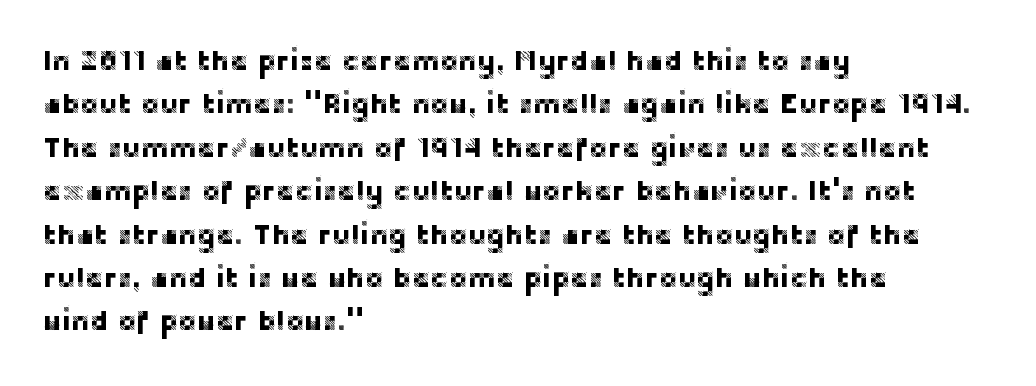
Q: Is the text italic (slanted)? A: No, it is upright.
Q: Is the typeface a serif or a sans-serif typeface? A: Sans-serif.
Q: Is the text underlined? A: No.
Q: How is the paragraph aligned? A: Left-aligned.
Q: Is the spacing between letters normal or unusually wide? A: Normal.
Q: Is the spacing between lines tight, normal or loose? A: Normal.
Q: Width (condensed, normal, or wide)? A: Normal.
Q: Stroke contrast? A: Low.
Q: x-height? A: Large.
Q: Monospaced? A: No.
